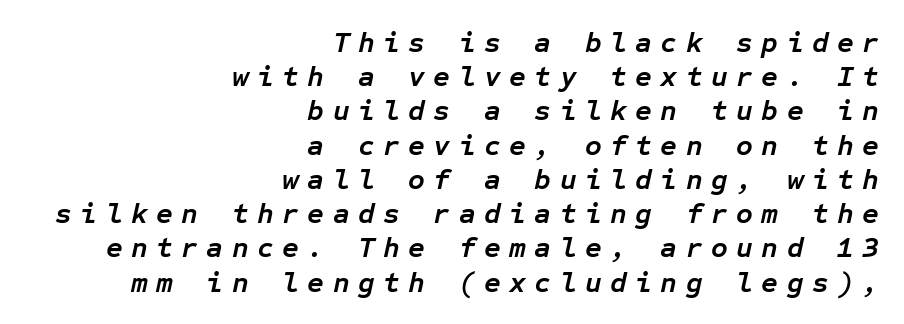
{"italic": "yes", "lean": "right", "slant_degrees": 12, "bold": "yes", "weight": "semibold", "width": "normal", "stroke_contrast": "low", "x_height": "medium", "monospaced": "yes", "underline": "no", "align": "right", "line_spacing_ratio": 1.18, "letter_spacing": "wide", "letter_spacing_em": 0.29, "glyph_px": 29}
